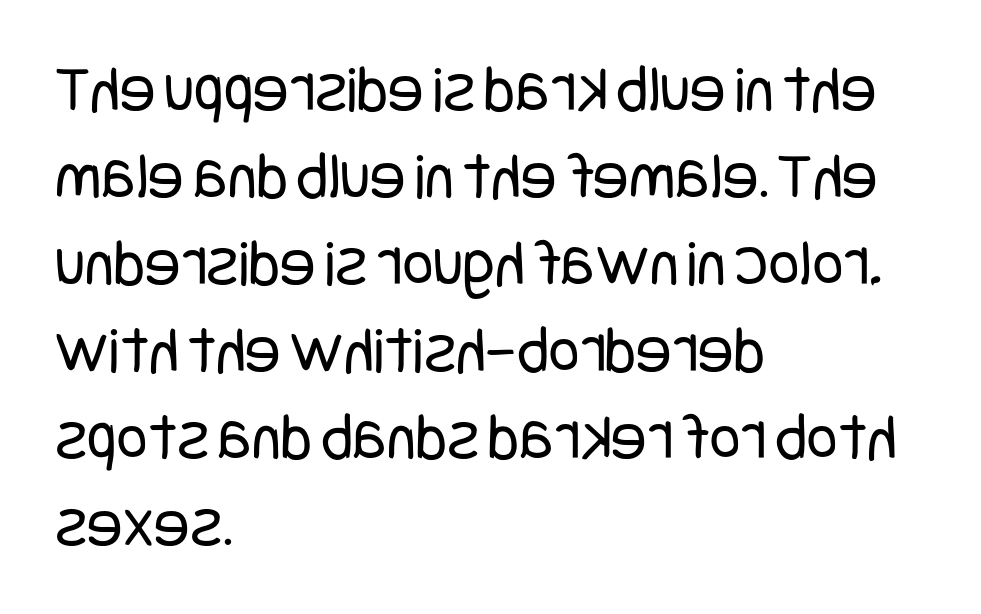
The string is rendered with underlining switched off. Regarding leading, the lines here are spaced in the standard way. The font family rendered here belongs to the sans-serif group. Reading down the block, your eye returns to a fixed left position each line. Italic: no, the glyphs are upright roman. No heavy texture on the line: the type isn't bold.
